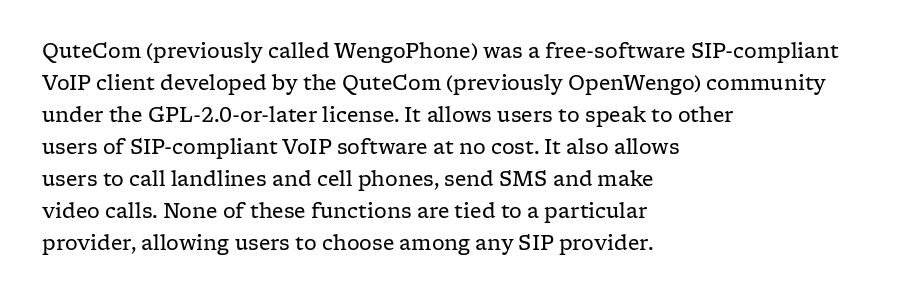
Caption: standard tracking, unaltered. The line-height multiplier appears to be the usual default. Type without underlining. This sample uses an upright cut, with every glyph sitting square on the baseline. This rendering uses left alignment, leaving the right contour irregular. The characters are drawn with everyday or finer stroke widths.
